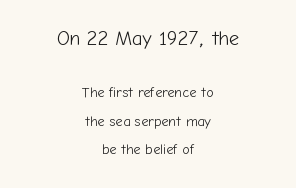
Q: Is the text bold? A: No.
Q: Is the text italic (slanted)? A: No, it is upright.
Q: Is the text underlined? A: No.
Q: How is the paragraph aligned? A: Centered.
Q: Is the spacing between letters normal or unusually wide? A: Normal.
Q: Is the spacing between lines tight, normal or loose? A: Loose.
Q: Which block of text is set in a larger size, the first (top) or the second (bottom)? A: The first (top) one.
